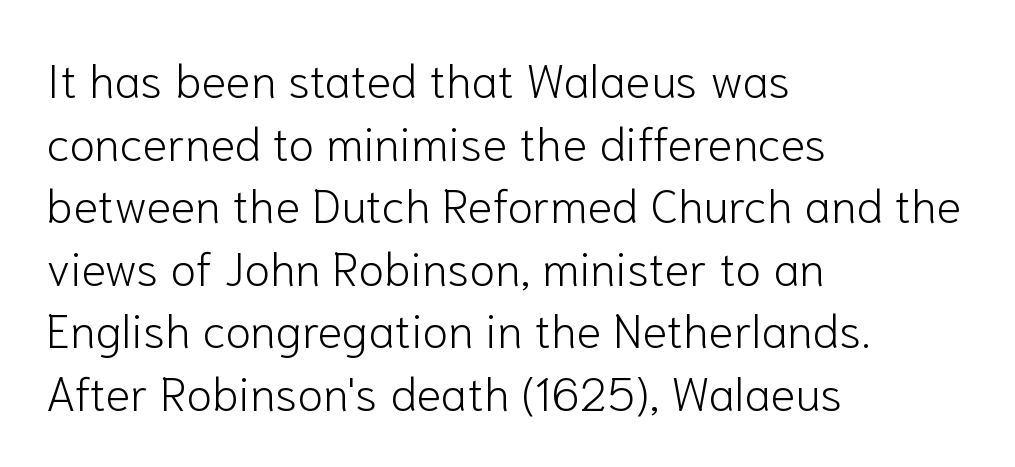
The image shows 47 px light sans-serif type, upright; set left-aligned, normal line spacing (1.33x), normal letter spacing, not underlined; low stroke contrast and a medium x-height.
